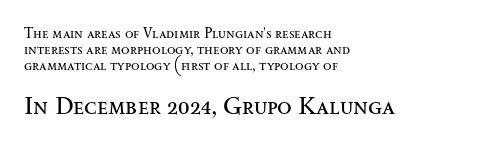
What stands out about the letter spacing? Nothing — it is the standard amount. Rendered with straight, roman letterforms. Words float on clear page, feet unadorned. Visually the block forms a straight wall on the left and a jagged coastline on the right. Nothing heavy about these letters — not bold at all. Look at the glyph heights: the lower group is clearly the bigger setting.
